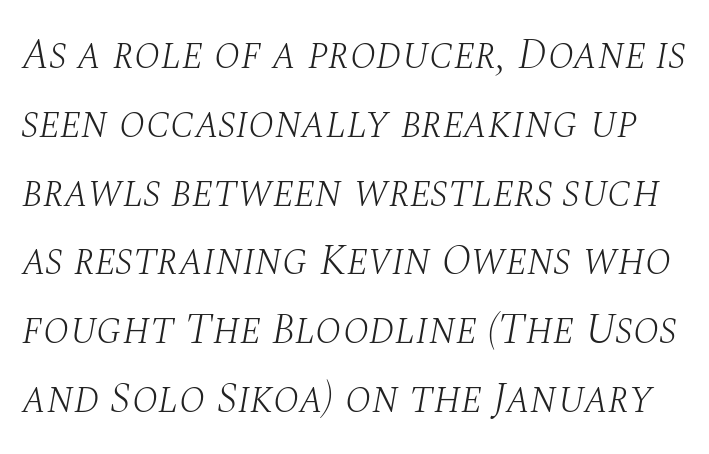
The image shows 43 px light serif type, italic (leaning right); set normal line spacing (1.6x), normal letter spacing, not underlined; medium stroke contrast and a large x-height.
